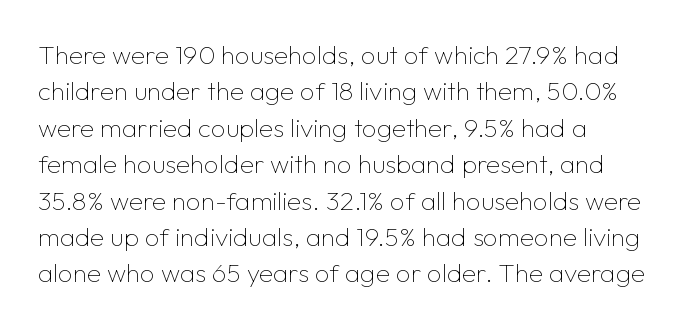
{"italic": "no", "bold": "no", "underline": "no", "line_spacing": "normal", "line_spacing_ratio": 1.4, "letter_spacing": "normal", "letter_spacing_em": 0.0, "glyph_px": 26}
